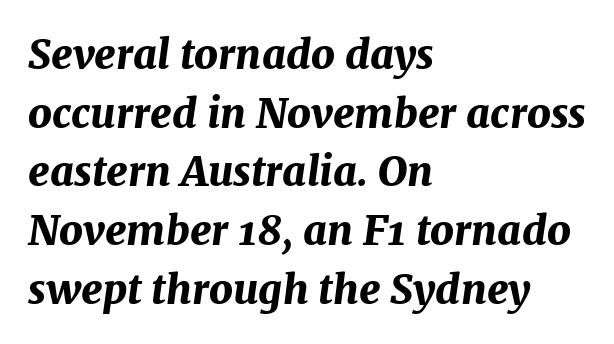
Q: Is the text bold? A: Yes.
Q: Is the text italic (slanted)? A: Yes, it leans right by about 7 degrees.
Q: Is the text underlined? A: No.
Q: How is the paragraph aligned? A: Left-aligned.
Q: Is the spacing between letters normal or unusually wide? A: Normal.
Q: Is the spacing between lines tight, normal or loose? A: Normal.
Q: Width (condensed, normal, or wide)? A: Normal.
Q: Stroke contrast? A: Medium.
Q: x-height? A: Medium.
Q: Monospaced? A: No.
